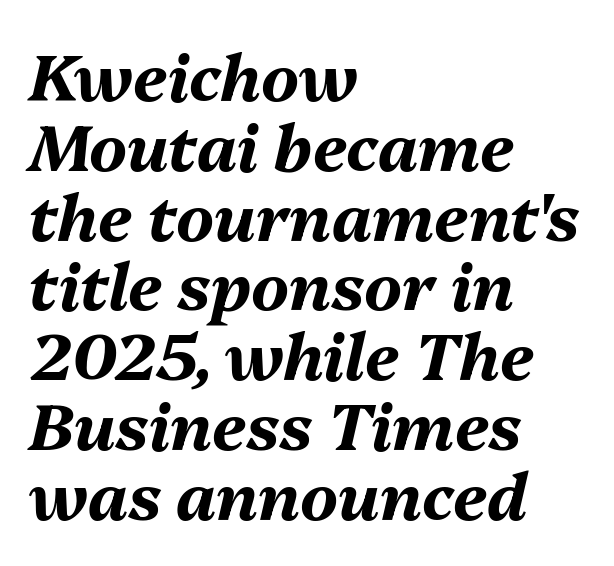
Q: Is the text bold? A: Yes.
Q: Is the text italic (slanted)? A: Yes, it leans right by about 13 degrees.
Q: Is the text underlined? A: No.
Q: How is the paragraph aligned? A: Left-aligned.
Q: Is the spacing between letters normal or unusually wide? A: Normal.
Q: Is the spacing between lines tight, normal or loose? A: Tight.
Q: Width (condensed, normal, or wide)? A: Normal.
Q: Stroke contrast? A: Medium.
Q: x-height? A: Medium.
Q: Monospaced? A: No.
